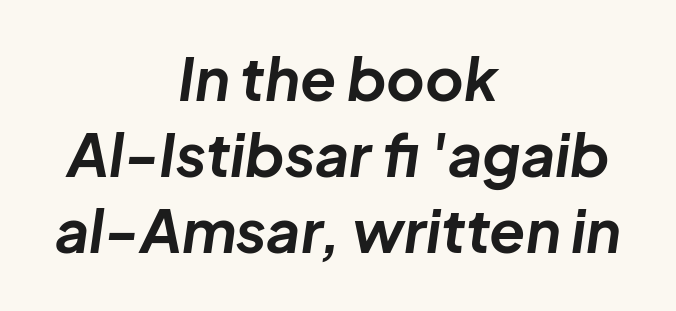
Notice how the stems are inclined rather than vertical — that's the hallmark of italics. The rendering keeps characters at their native spacing. The rendering positions every line midway between the sides. Is the type bold? Yes — the strokes are clearly thick and heavy. Do the characters align in a grid? No, the font is proportional. Line spacing here is normal.
